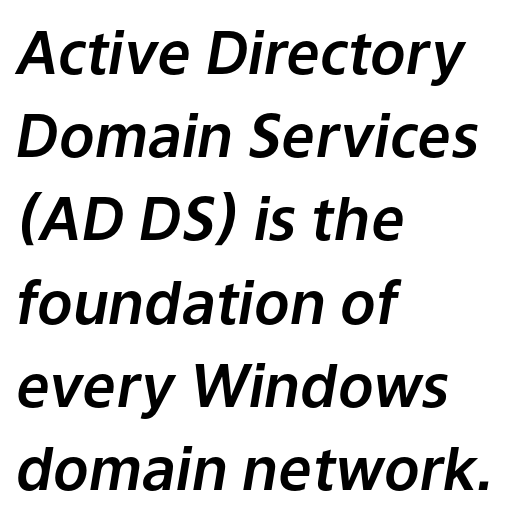
{"italic": "yes", "lean": "right", "slant_degrees": 9, "width": "normal", "stroke_contrast": "low", "x_height": "medium", "monospaced": "no", "underline": "no", "align": "left", "line_spacing": "normal", "line_spacing_ratio": 1.41, "letter_spacing": "normal", "letter_spacing_em": 0.0, "glyph_px": 59}
